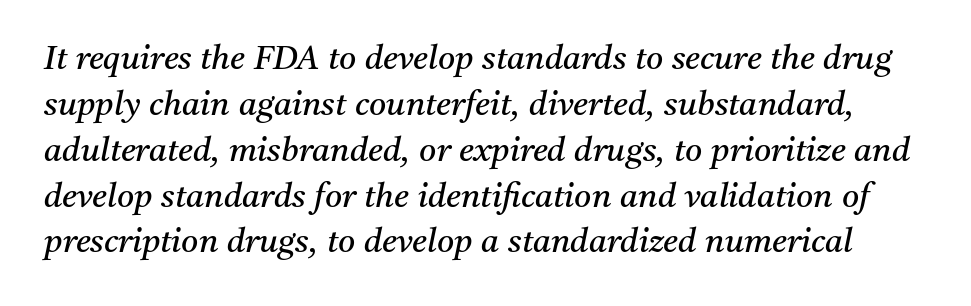
Q: Is the text bold? A: No.
Q: Is the text italic (slanted)? A: Yes, it leans right by about 11 degrees.
Q: Is the typeface a serif or a sans-serif typeface? A: Serif.
Q: Is the text underlined? A: No.
Q: Is the spacing between letters normal or unusually wide? A: Normal.
Q: Is the spacing between lines tight, normal or loose? A: Normal.
Q: Width (condensed, normal, or wide)? A: Normal.
Q: Stroke contrast? A: Medium.
Q: x-height? A: Medium.
Q: Monospaced? A: No.
